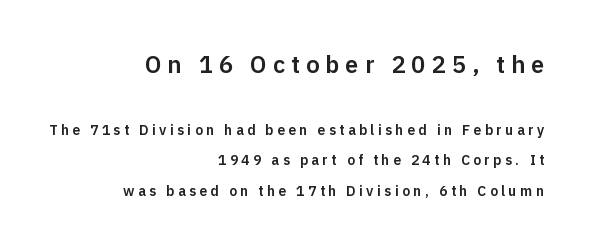
{"italic": "no", "underline": "no", "align": "right", "line_spacing": "loose", "line_spacing_ratio": 2.18, "letter_spacing": "wide", "letter_spacing_em": 0.24, "larger_block": "first", "size_ratio": 1.71, "glyph_px": 24}
